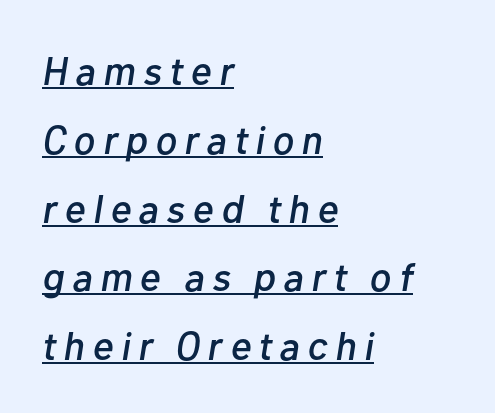
{"italic": "yes", "lean": "right", "slant_degrees": 10, "width": "normal", "stroke_contrast": "low", "x_height": "medium", "monospaced": "no", "underline": "yes", "align": "left", "line_spacing_ratio": 1.72, "glyph_px": 40}
